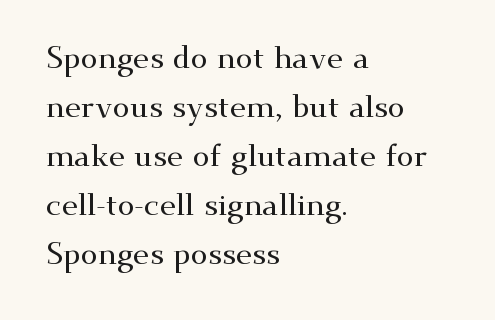
{"serif": "yes", "italic": "no", "width": "wide", "stroke_contrast": "medium", "x_height": "small", "monospaced": "no", "underline": "no", "align": "left", "line_spacing": "normal", "line_spacing_ratio": 1.58, "letter_spacing": "normal", "letter_spacing_em": 0.0, "glyph_px": 31}
